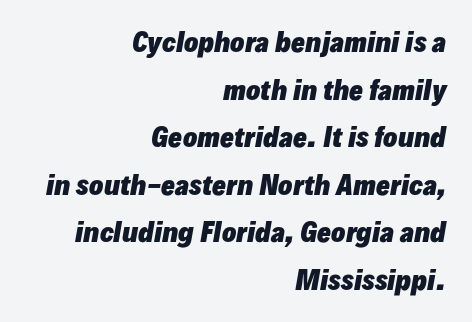
The image shows 26 px bold type, italic (leaning right); set right-aligned, line spacing 1.83x, normal letter spacing, not underlined.
